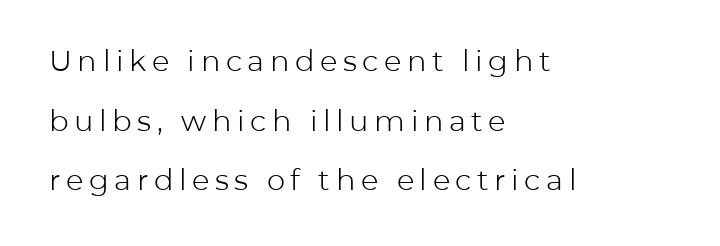
Think standard paragraph weight, or any step lighter than that. This sample has the flowing, uneven cadence of proportional lettering. The area under the type is left untouched. Every row of glyphs begins at an identical x-position on the left. Is there much room between lines? Yes — plenty of vertical air separates them. A roman cut, with each character standing at attention.
